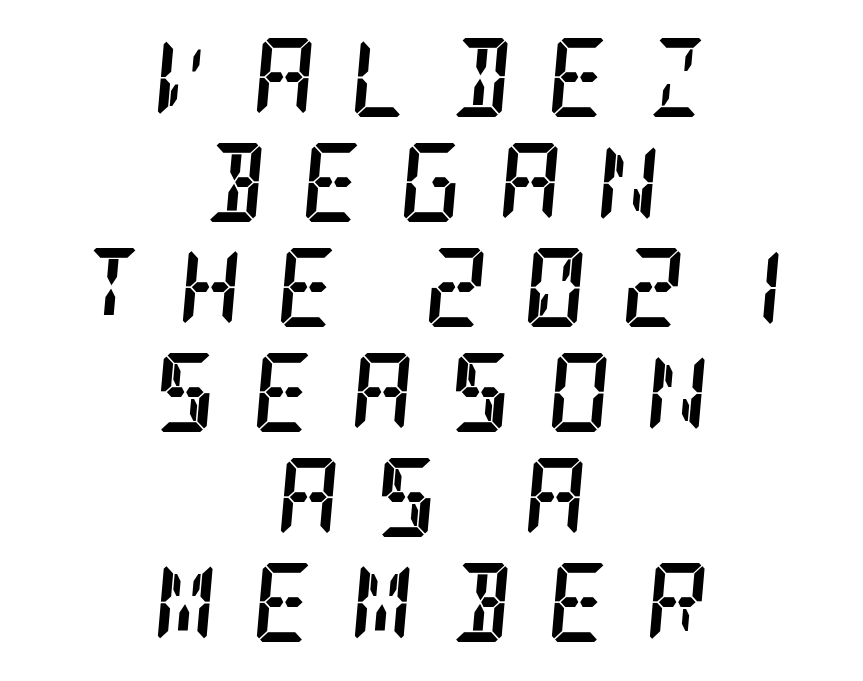
The image shows 79 px semibold, condensed serif type, italic (leaning right); set centered, normal line spacing (1.33x), unusually wide letter spacing (+0.43 em), not underlined; low stroke contrast and a large x-height.
